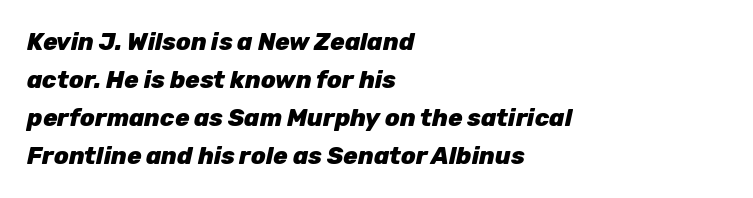
Q: Is the text bold? A: Yes.
Q: Is the text italic (slanted)? A: Yes, it leans right by about 12 degrees.
Q: Is the text underlined? A: No.
Q: How is the paragraph aligned? A: Left-aligned.
Q: Is the spacing between letters normal or unusually wide? A: Normal.
Q: Is the spacing between lines tight, normal or loose? A: Normal.
